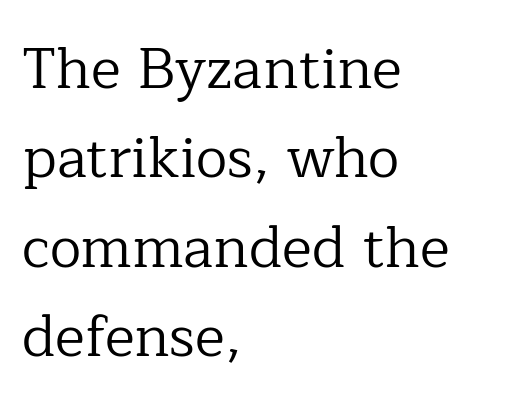
The image shows 57 px regular-weight serif type, upright; set left-aligned, normal line spacing (1.57x), normal letter spacing, not underlined; low stroke contrast and a medium x-height.
